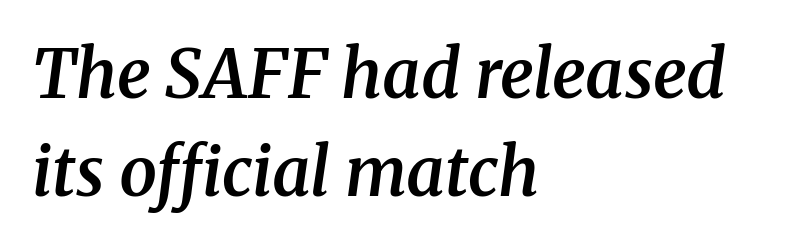
The image shows 67 px semibold serif type, italic (leaning right); set left-aligned, normal line spacing (1.46x), normal letter spacing, not underlined; medium stroke contrast and a medium x-height.
